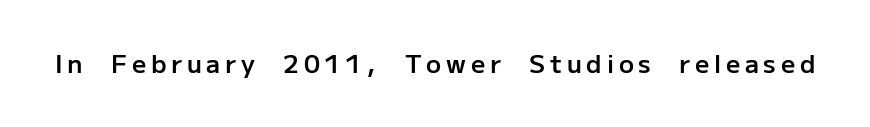
The image shows 25 px text type, upright; set not underlined.
